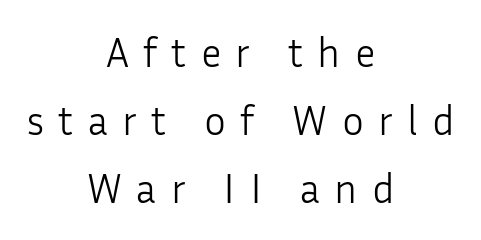
The image shows 41 px light sans-serif type, upright; set centered, normal line spacing (1.66x), unusually wide letter spacing (+0.35 em), not underlined; low stroke contrast and a medium x-height.
